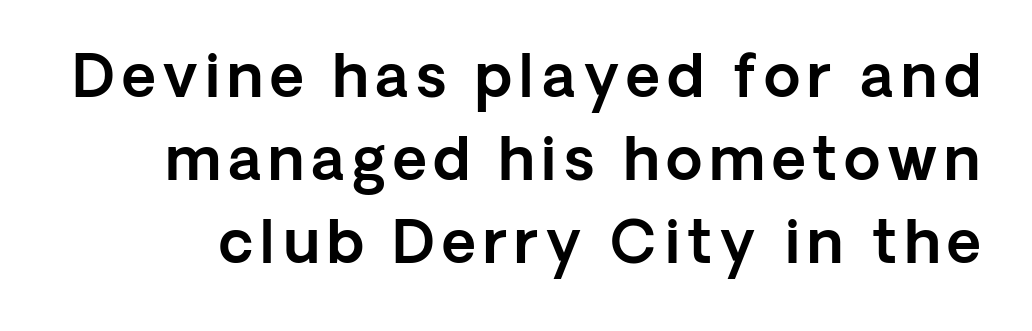
The image shows 59 px sans-serif type, upright; set normal line spacing (1.41x), not underlined; a medium x-height.
